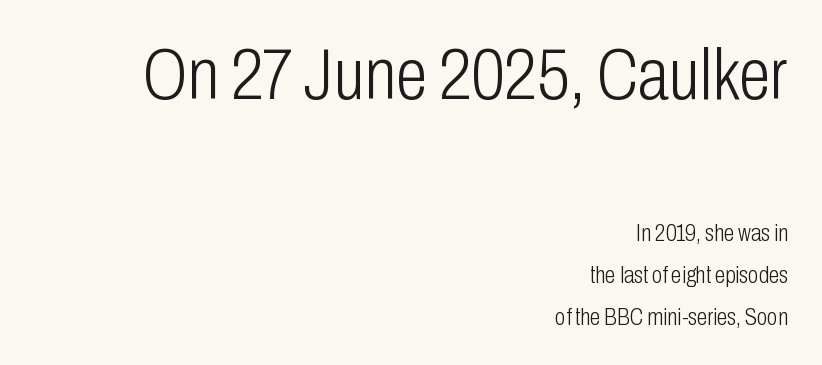
The image shows 73 px light, condensed sans-serif type, upright; set right-aligned, line spacing 1.74x, normal letter spacing, not underlined; the first (top) block is 3.04x larger; low stroke contrast and a medium x-height.
